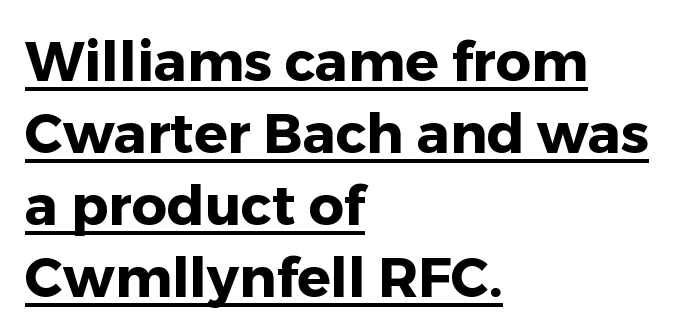
Each line of the rendering has a horizontal stroke beneath the glyphs. Look at the stroke-to-counter ratio: heavy, a bold. The typeface chosen for these lines omits serifs. Each line starts at the same left margin while the right side varies. Here the designer chose a conventional face with non-uniform glyph widths.
